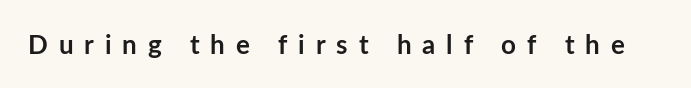
The foot of each line stays bare and open. This is roman type, the default non-slanted kind. Summary of weight: heavy, a full bold. This rendering widens character spacing well past its baseline value.
